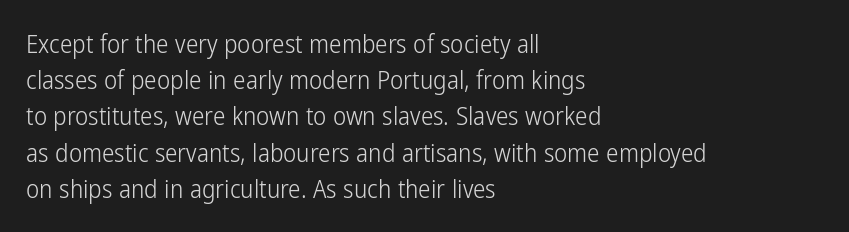
{"italic": "no", "bold": "no", "underline": "no", "align": "left", "line_spacing": "normal", "line_spacing_ratio": 1.45, "letter_spacing": "normal", "letter_spacing_em": 0.0, "glyph_px": 25}
